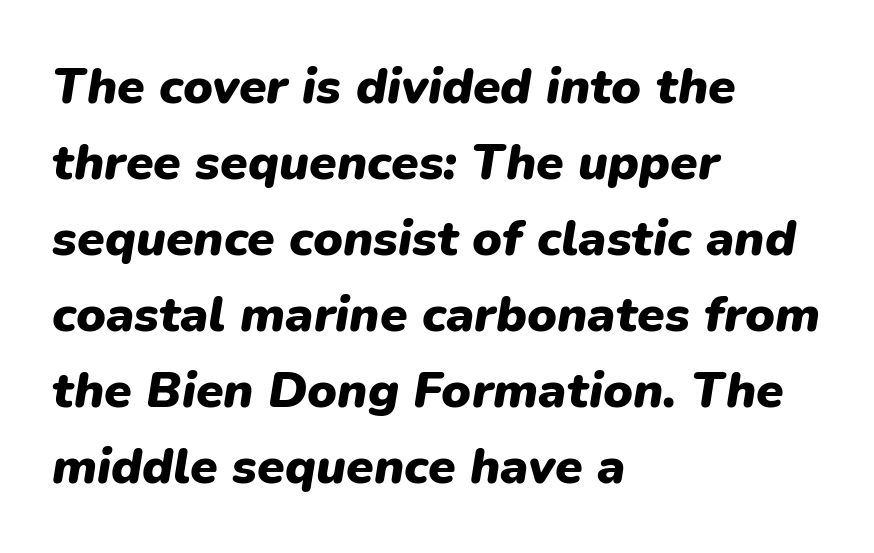
The image shows 50 px heavy type, italic (leaning right); set left-aligned, normal line spacing (1.52x), normal letter spacing, not underlined; low stroke contrast and a medium x-height.
